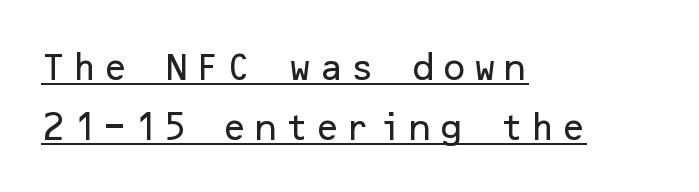
{"serif": "no", "italic": "no", "width": "normal", "stroke_contrast": "low", "x_height": "medium", "underline": "yes", "align": "left", "line_spacing": "loose", "line_spacing_ratio": 2.01, "glyph_px": 30}
